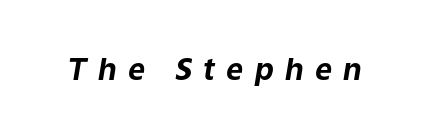
{"italic": "yes", "lean": "right", "slant_degrees": 9, "bold": "yes", "weight": "bold", "width": "normal", "stroke_contrast": "low", "x_height": "medium", "monospaced": "no", "underline": "no", "letter_spacing": "wide", "letter_spacing_em": 0.37, "glyph_px": 30}
